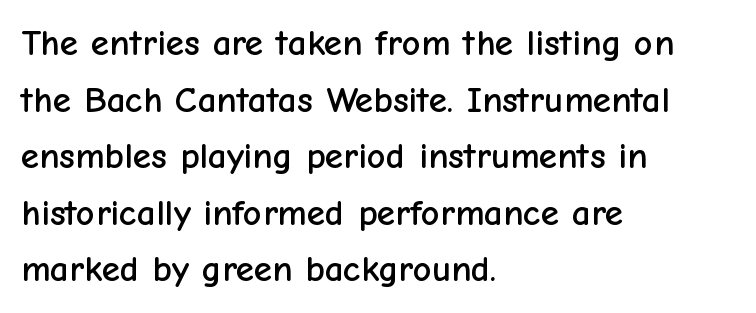
Q: Is the text italic (slanted)? A: No, it is upright.
Q: Is the typeface a serif or a sans-serif typeface? A: Sans-serif.
Q: Is the text underlined? A: No.
Q: How is the paragraph aligned? A: Left-aligned.
Q: Is the spacing between letters normal or unusually wide? A: Normal.
Q: Is the spacing between lines tight, normal or loose? A: Normal.
Q: Width (condensed, normal, or wide)? A: Normal.
Q: Stroke contrast? A: Low.
Q: x-height? A: Medium.
Q: Monospaced? A: No.
